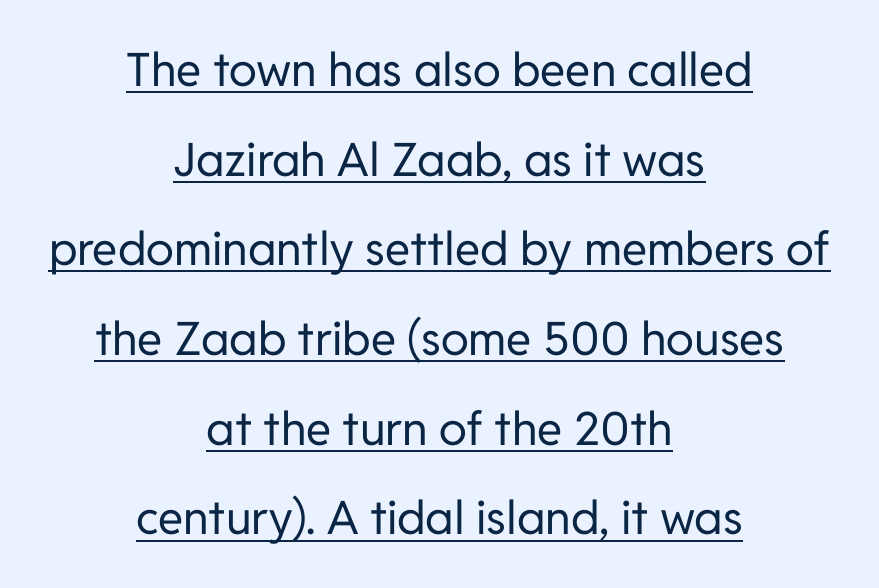
Q: Is the text bold? A: No.
Q: Is the text italic (slanted)? A: No, it is upright.
Q: Is the typeface a serif or a sans-serif typeface? A: Sans-serif.
Q: Is the text underlined? A: Yes.
Q: How is the paragraph aligned? A: Centered.
Q: Is the spacing between letters normal or unusually wide? A: Normal.
Q: Is the spacing between lines tight, normal or loose? A: Loose.
Q: Width (condensed, normal, or wide)? A: Normal.
Q: Stroke contrast? A: Low.
Q: x-height? A: Medium.
Q: Monospaced? A: No.
